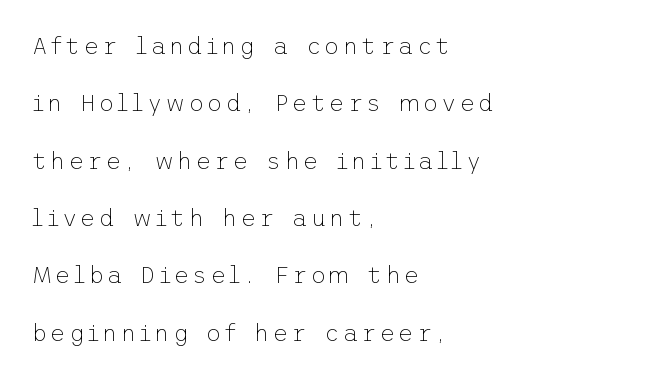
A clean baseline with only descenders dipping below it. Weight class: somewhere from thin through regular. A typesetter would mark this as roman, not italic. Students, observe: this is what heavily led, spacious text looks like. These lines stack with their left ends in a neat column.
